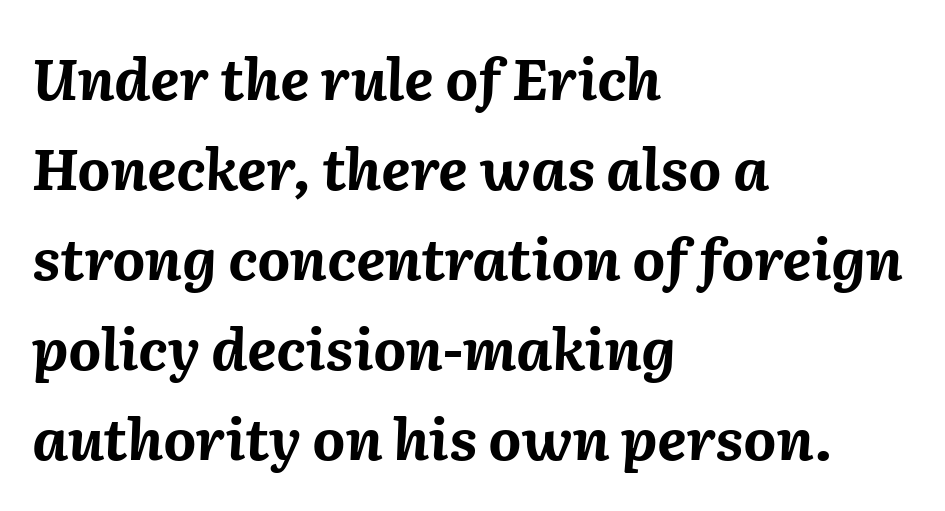
Q: Is the text bold? A: Yes.
Q: Is the text italic (slanted)? A: Yes, it leans right by about 2 degrees.
Q: Is the text underlined? A: No.
Q: How is the paragraph aligned? A: Left-aligned.
Q: Is the spacing between letters normal or unusually wide? A: Normal.
Q: Is the spacing between lines tight, normal or loose? A: Normal.
Q: Width (condensed, normal, or wide)? A: Normal.
Q: Stroke contrast? A: Medium.
Q: x-height? A: Medium.
Q: Monospaced? A: No.
